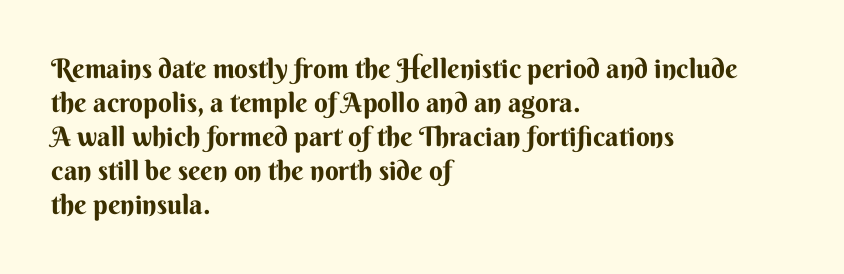
Does the weight exceed regular? Yes, all the way to bold. Short note: letters normally spaced. The space beneath each line is pristine and unruled. The typesetter chose a ragged-right arrangement here. Posture: vertical. The passage shown stacks its lines at a standard gap.
